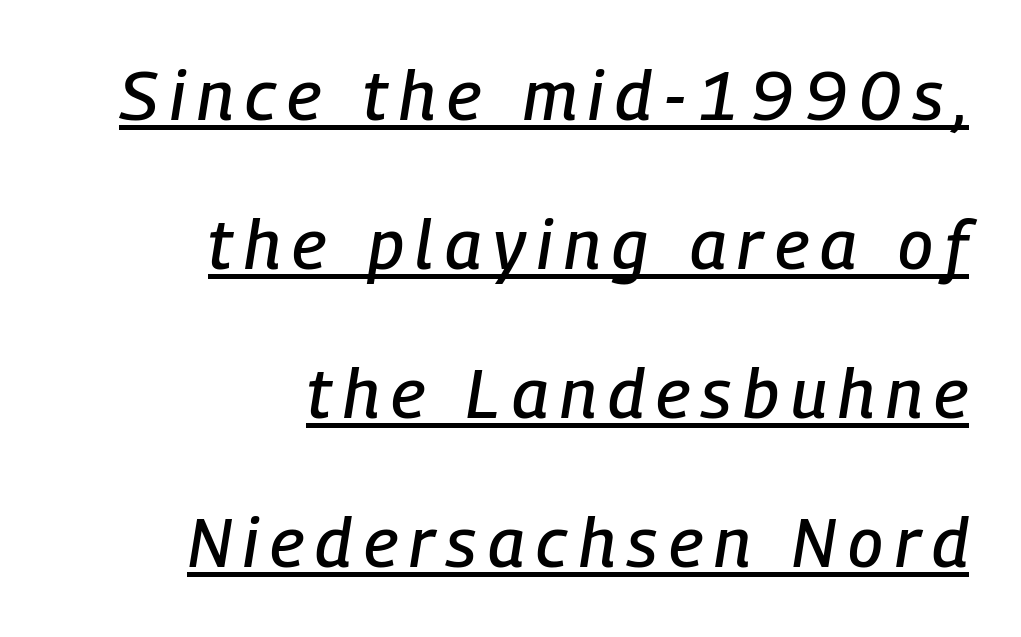
The image shows 69 px condensed type, italic (leaning right); set right-aligned, loose line spacing (2.16x), underlined; low stroke contrast and a medium x-height.
